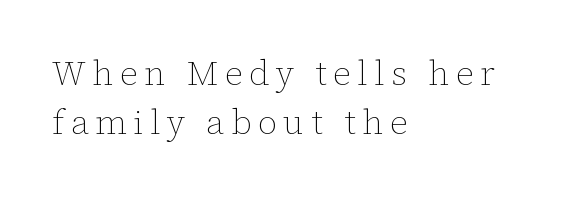
Q: Is the text bold? A: No.
Q: Is the text italic (slanted)? A: No, it is upright.
Q: Is the text underlined? A: No.
Q: How is the paragraph aligned? A: Left-aligned.
Q: Is the spacing between lines tight, normal or loose? A: Normal.
Q: Width (condensed, normal, or wide)? A: Normal.
Q: Stroke contrast? A: Low.
Q: x-height? A: Medium.
Q: Monospaced? A: No.
